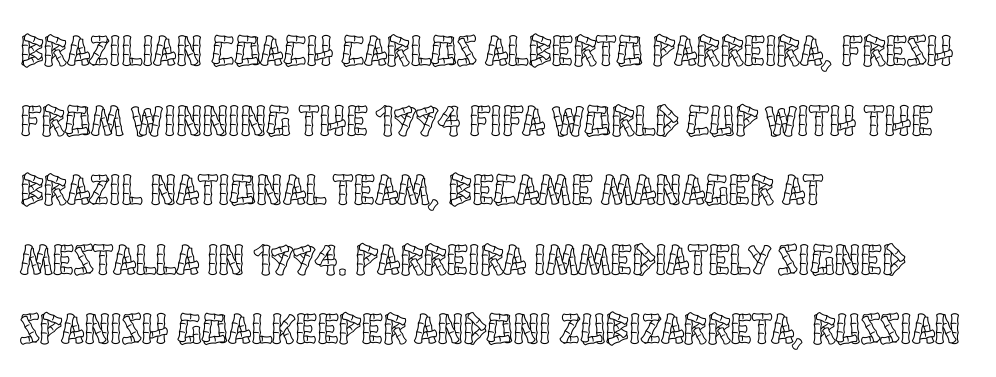
Posture: vertical. The leading is moderate, giving the passage an even texture. Each row of text sits above clean, open space. The passage shown is typed in a proportional face where columns would drift. Alignment: flush left.
